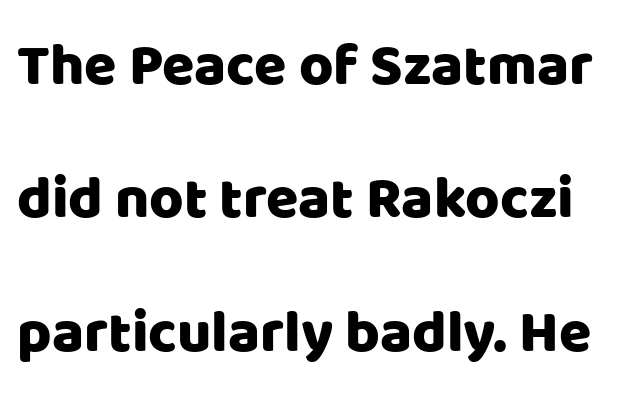
The face used here is a sans, in the tradition of grotesques and geometrics. Look at the tracking — it's just the regular setting, nothing added. Think of a printed novel: that variable character pitch is what you see here. If you measured baseline to baseline, you'd find a long distance.
